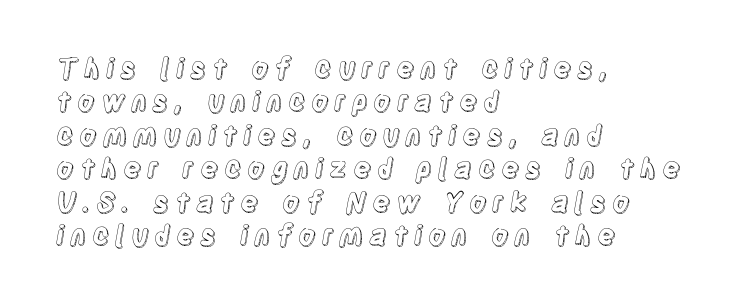
{"underline": "no", "align": "left", "line_spacing_ratio": 1.24, "letter_spacing": "wide", "letter_spacing_em": 0.21, "glyph_px": 27}
